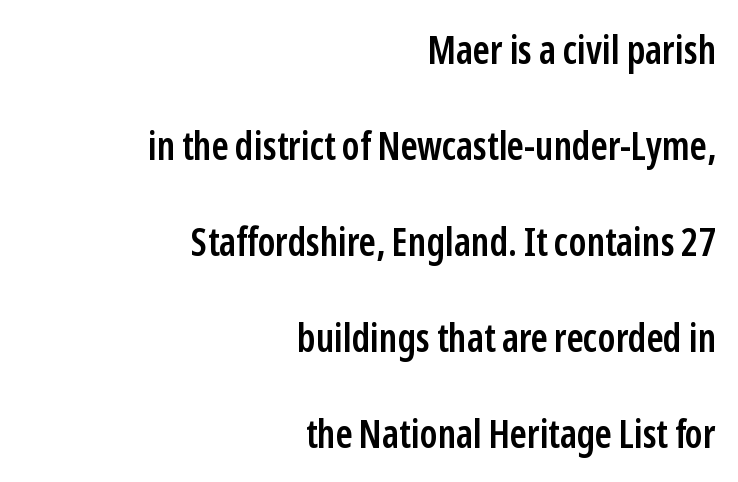
The image shows 39 px semibold, condensed sans-serif type, upright; set right-aligned, loose line spacing (2.46x), normal letter spacing, not underlined; low stroke contrast and a medium x-height.
